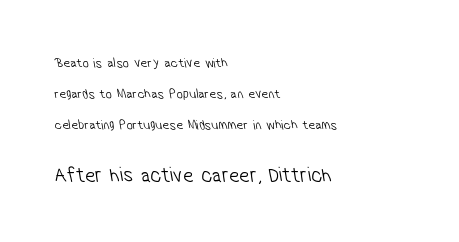
The ragged edge is on the right, which tells us the setting is flush left. Between one letter and the next there's only the usual sliver of space. Line spacing here is loose. Each stroke keeps to a modest, everyday thickness or less. The face used here appears at its bigger size in the lower chunk. Glance below the letters and you will spot only blank space.
